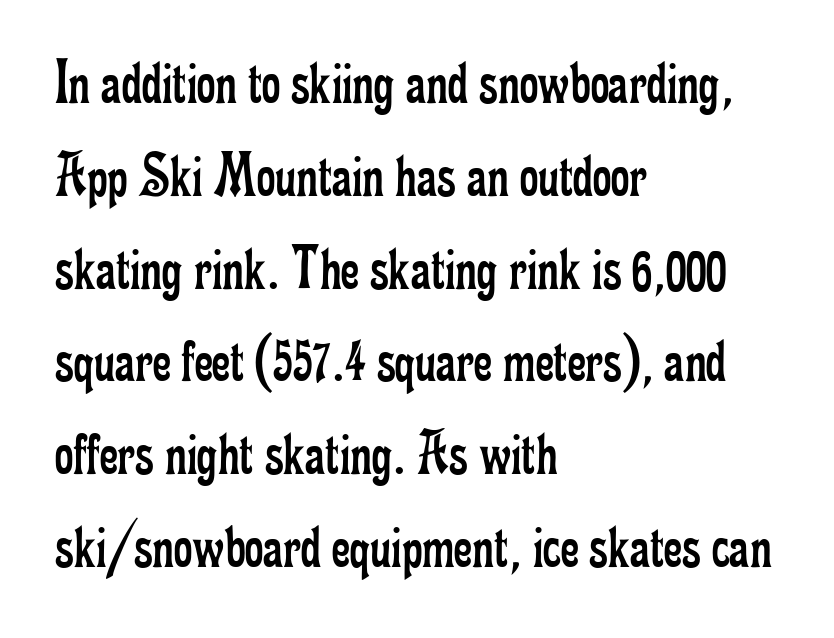
The image shows 64 px regular-weight, condensed serif type, upright; set left-aligned, normal line spacing (1.45x), normal letter spacing, not underlined; low stroke contrast and a small x-height.
